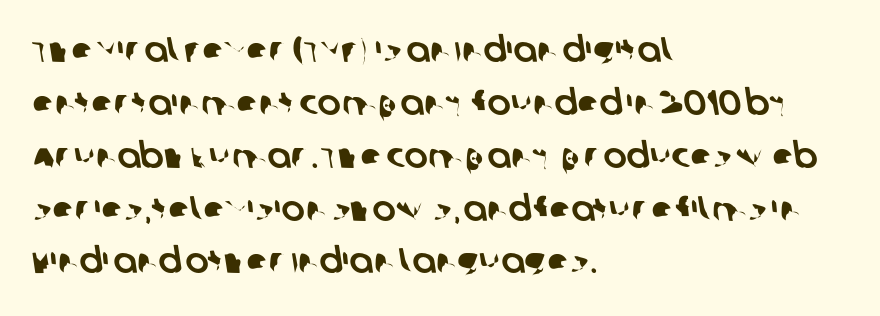
Line spacing here is normal. The lines are quadded left. Rule under the text: the space is simply empty. Spacing verdict: proportional, widths tailored to each character. Look at the bottom of the vertical strokes: they stop flat, with no serifs. This sample uses plain, unmodified letter spacing.
